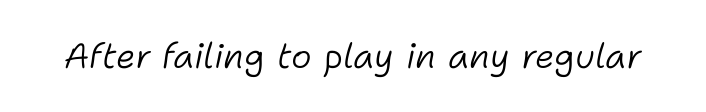
Q: Is the text bold? A: No.
Q: Is the text italic (slanted)? A: Yes, it leans right by about 11 degrees.
Q: Is the text underlined? A: No.
Q: Is the spacing between letters normal or unusually wide? A: Normal.
Q: Width (condensed, normal, or wide)? A: Normal.
Q: Stroke contrast? A: Low.
Q: x-height? A: Medium.
Q: Monospaced? A: No.
